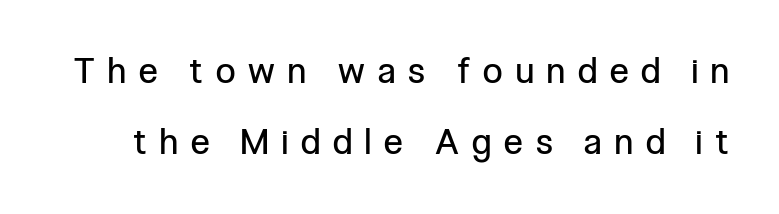
Q: Is the text bold? A: No.
Q: Is the text italic (slanted)? A: No, it is upright.
Q: Is the typeface a serif or a sans-serif typeface? A: Sans-serif.
Q: Is the text underlined? A: No.
Q: Is the spacing between letters normal or unusually wide? A: Unusually wide.
Q: Is the spacing between lines tight, normal or loose? A: Loose.
Q: Width (condensed, normal, or wide)? A: Condensed.
Q: Stroke contrast? A: Low.
Q: x-height? A: Medium.
Q: Monospaced? A: No.
